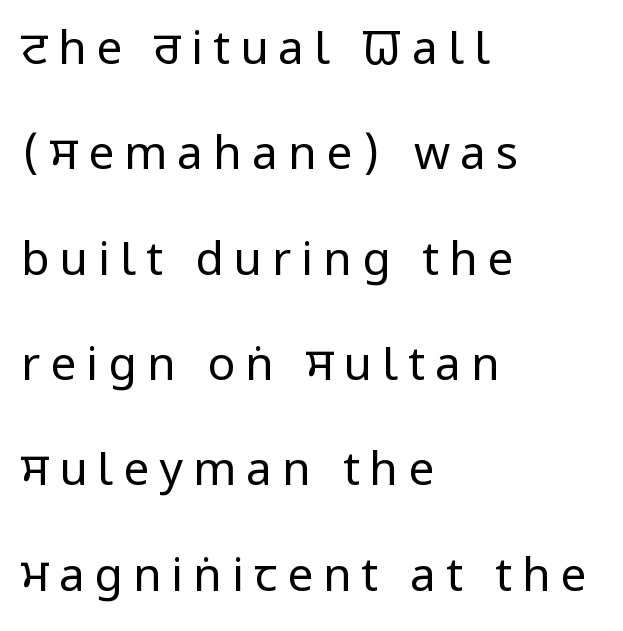
{"serif": "no", "italic": "no", "bold": "no", "weight": "regular", "width": "condensed", "stroke_contrast": "low", "x_height": "large", "monospaced": "no", "underline": "no", "align": "left", "line_spacing": "loose", "line_spacing_ratio": 2.29, "letter_spacing": "wide", "letter_spacing_em": 0.22, "glyph_px": 46}
